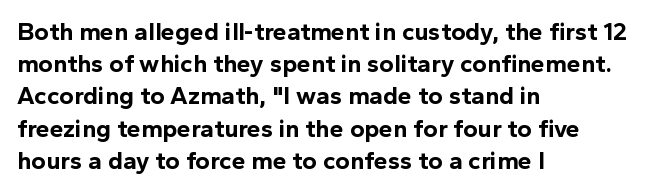
The lines sit at an ordinary, default distance from one another. Italic? Not at all — the glyphs are vertical. This rendering leaves character spacing at its baseline value. A student would call this left alignment; a typographer would say flush left, rag right.
